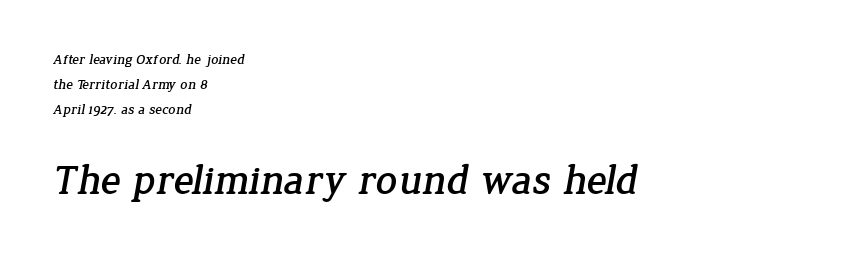
Q: Is the typeface a serif or a sans-serif typeface? A: Serif.
Q: Is the text underlined? A: No.
Q: How is the paragraph aligned? A: Left-aligned.
Q: Is the spacing between letters normal or unusually wide? A: Normal.
Q: Which block of text is set in a larger size, the first (top) or the second (bottom)? A: The second (bottom) one.
Q: Width (condensed, normal, or wide)? A: Normal.
Q: Stroke contrast? A: Low.
Q: x-height? A: Medium.
Q: Monospaced? A: No.
